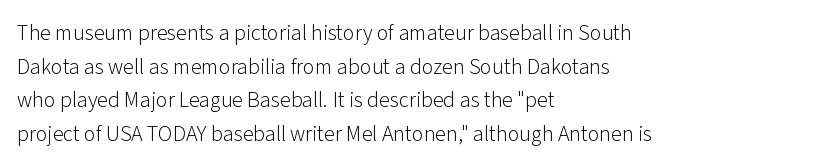
Unbolded letterforms with no extra heft. The letterforms sit shoulder to shoulder at normal distance. Line spacing here is normal. Glance below the letters and you will spot only blank space. Visually the block forms a straight wall on the left and a jagged coastline on the right.
